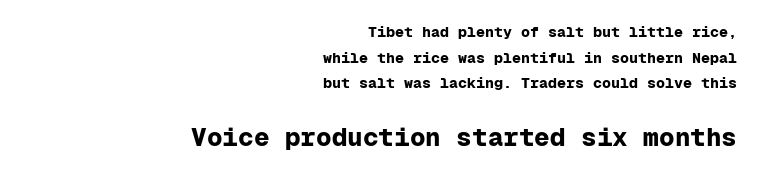
{"italic": "no", "bold": "yes", "underline": "no", "align": "right", "line_spacing_ratio": 1.71, "letter_spacing": "normal", "letter_spacing_em": 0.0, "larger_block": "second", "size_ratio": 1.73, "glyph_px": 26}
